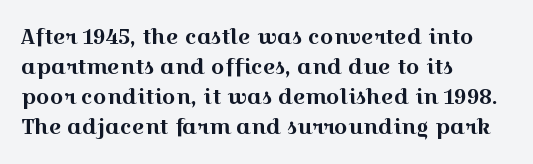
{"italic": "no", "underline": "no", "align": "left", "line_spacing": "normal", "line_spacing_ratio": 1.43, "letter_spacing": "normal", "letter_spacing_em": 0.0, "glyph_px": 21}
